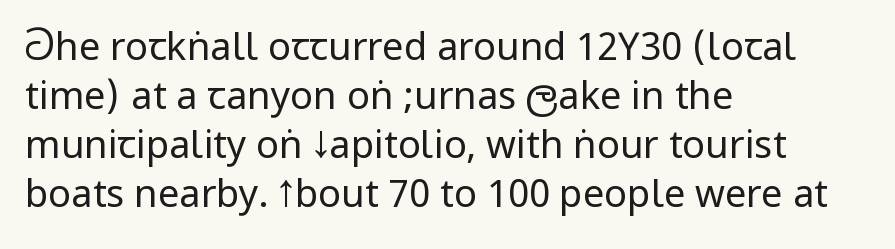
Q: Is the text bold? A: No.
Q: Is the text italic (slanted)? A: No, it is upright.
Q: Is the typeface a serif or a sans-serif typeface? A: Sans-serif.
Q: Is the text underlined? A: No.
Q: How is the paragraph aligned? A: Left-aligned.
Q: Is the spacing between letters normal or unusually wide? A: Normal.
Q: Is the spacing between lines tight, normal or loose? A: Normal.
Q: Width (condensed, normal, or wide)? A: Condensed.
Q: Stroke contrast? A: Low.
